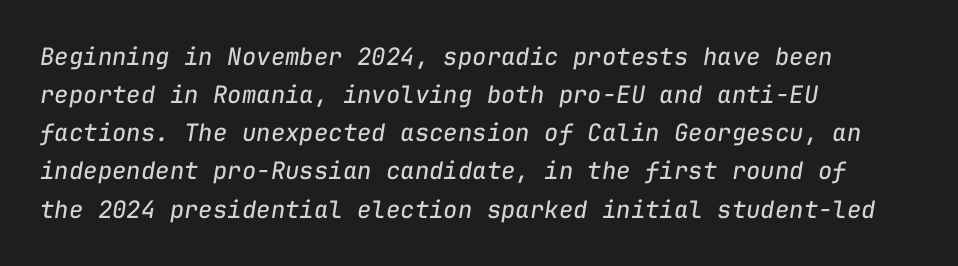
{"italic": "yes", "lean": "right", "slant_degrees": 9, "bold": "no", "underline": "no", "align": "left", "line_spacing": "normal", "line_spacing_ratio": 1.59, "letter_spacing": "normal", "letter_spacing_em": 0.0, "glyph_px": 24}
